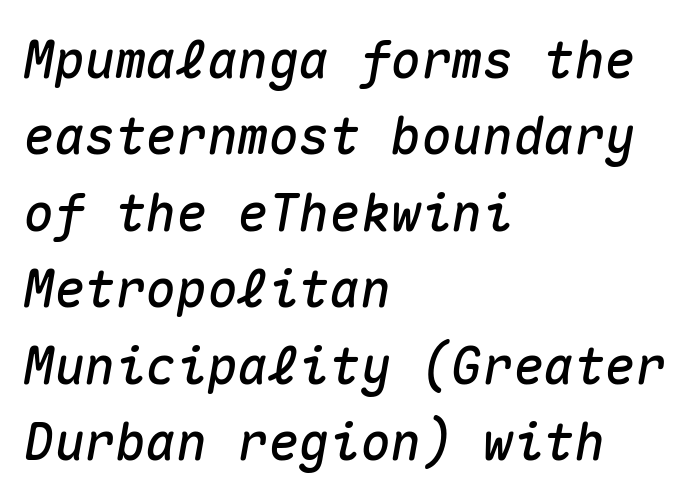
You could call the tracking neutral — neither tight nor loose. The passage shown leans; its letterforms are oblique. These lines sit exactly where default settings would place them. These lines are rendered in a fixed-pitch font. Is the block centered? No — it sits flush against the left margin.
